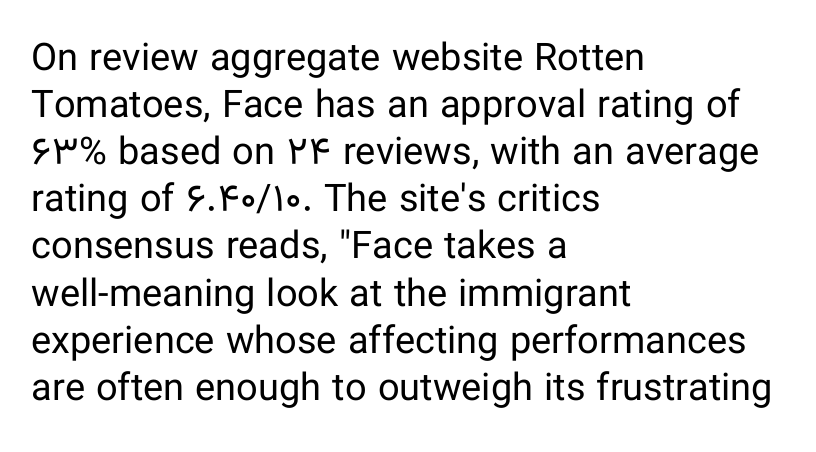
Q: Is the text bold? A: No.
Q: Is the text italic (slanted)? A: No, it is upright.
Q: Is the typeface a serif or a sans-serif typeface? A: Sans-serif.
Q: Is the text underlined? A: No.
Q: How is the paragraph aligned? A: Left-aligned.
Q: Is the spacing between letters normal or unusually wide? A: Normal.
Q: Width (condensed, normal, or wide)? A: Normal.
Q: Stroke contrast? A: Low.
Q: x-height? A: Medium.
Q: Monospaced? A: No.
